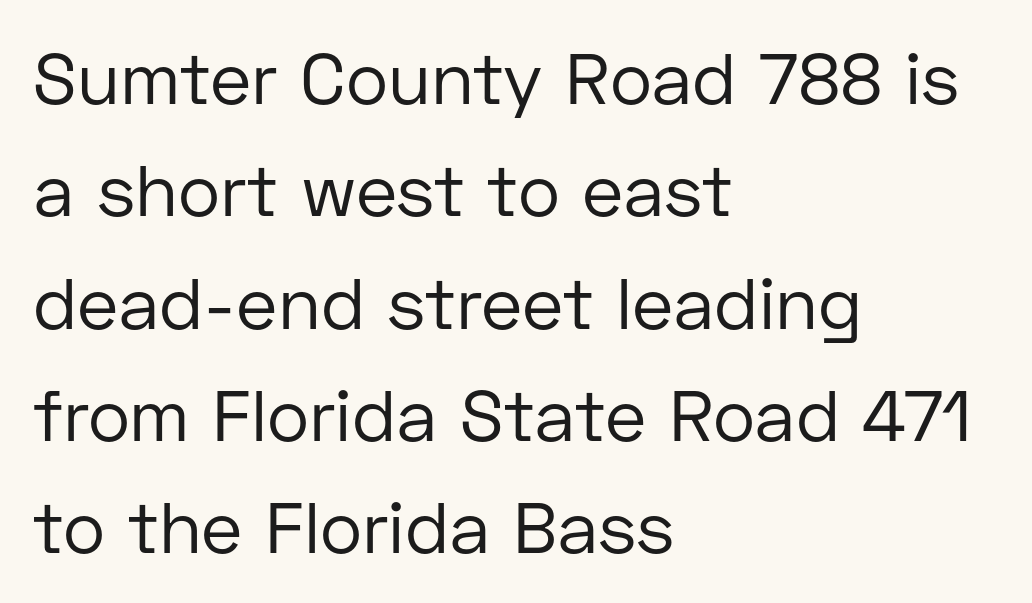
The image shows 72 px regular-weight sans-serif type, upright; set left-aligned, normal line spacing (1.56x), normal letter spacing, not underlined; low stroke contrast and a medium x-height.
